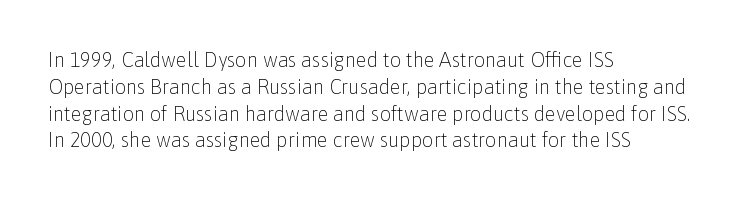
Unlike italic type, these characters show no tilt at all. Honestly, there is no underline to notice here at all. The ragged edge is on the right, which tells us the setting is flush left. Tracking here is standard; glyphs follow each other at the usual distance.
